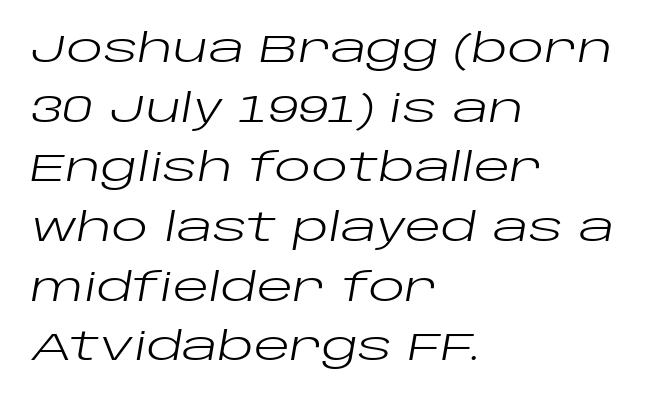
{"italic": "yes", "lean": "right", "slant_degrees": 10, "bold": "no", "weight": "regular", "width": "wide", "stroke_contrast": "low", "x_height": "large", "monospaced": "no", "underline": "no", "align": "left", "line_spacing": "normal", "line_spacing_ratio": 1.57, "letter_spacing": "normal", "letter_spacing_em": 0.0, "glyph_px": 38}
